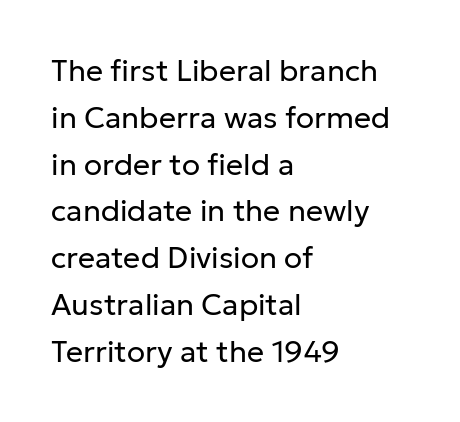
{"serif": "no", "italic": "no", "bold": "no", "weight": "regular", "width": "normal", "stroke_contrast": "low", "x_height": "medium", "monospaced": "no", "underline": "no", "align": "left", "line_spacing": "normal", "line_spacing_ratio": 1.56, "letter_spacing": "normal", "letter_spacing_em": 0.0, "glyph_px": 30}
